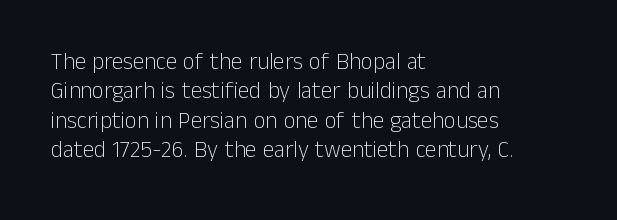
{"italic": "no", "bold": "no", "underline": "no", "align": "left", "line_spacing": "normal", "line_spacing_ratio": 1.28, "letter_spacing": "normal", "letter_spacing_em": 0.0, "glyph_px": 23}
